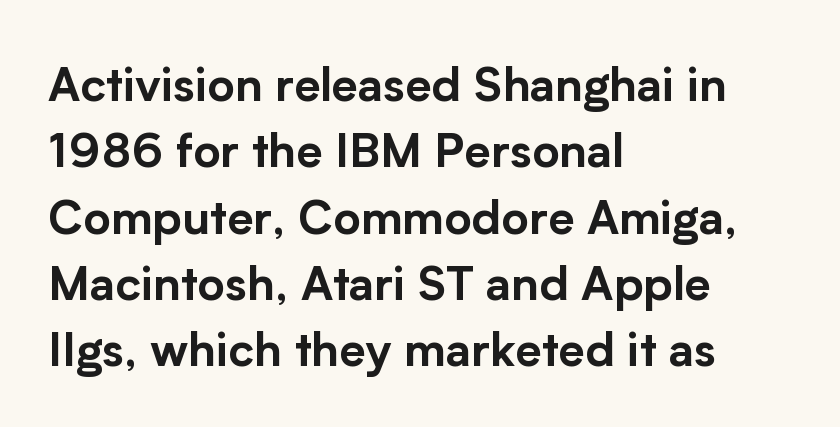
Words appear dense and cohesive because spacing is normal. The letters advance in unequal steps, a hallmark of proportional type. The vertical gap from one line to the next is medium. Serifs: no, the terminals of the letterforms are clean. It's the straight-up-and-down kind of type.
